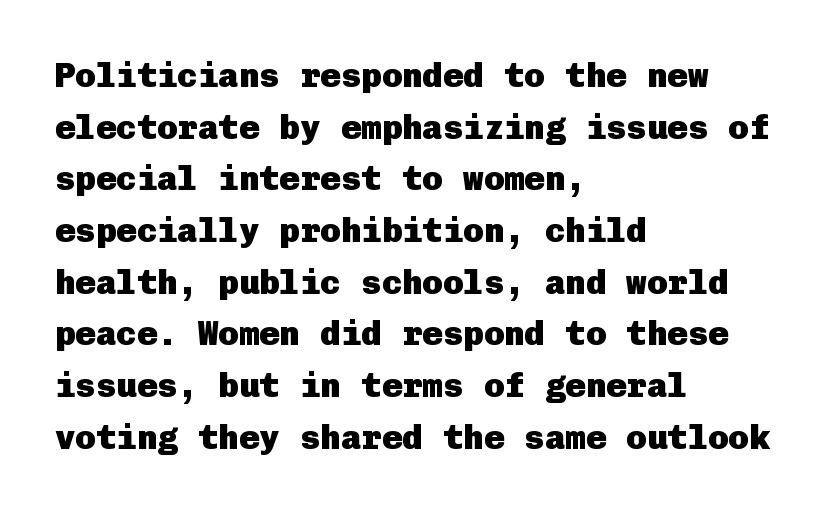
{"serif": "no", "italic": "no", "bold": "yes", "weight": "heavy", "width": "normal", "stroke_contrast": "low", "x_height": "medium", "underline": "no", "align": "left", "line_spacing": "normal", "line_spacing_ratio": 1.52, "letter_spacing": "normal", "letter_spacing_em": 0.0, "glyph_px": 34}
